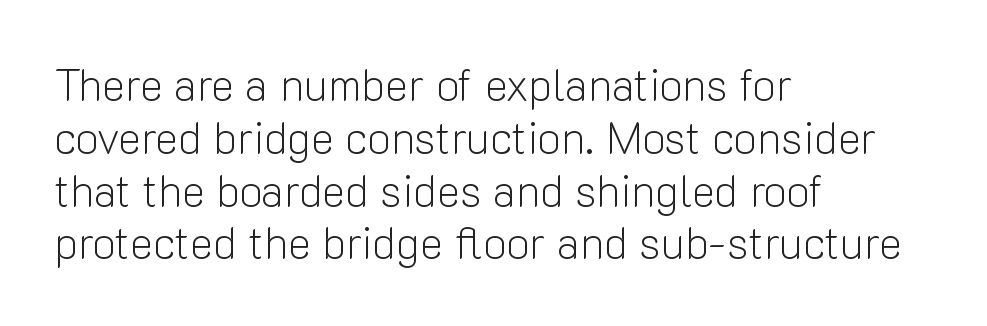
The area under the type is left untouched. The specimen reads as upright at a glance. The paragraph shown leans on its left margin. Compared with a typical body face, this is equally light or lighter still. Tracking value appears to be zero — textbook default spacing. The face used here is proportionally spaced, like ordinary book or web type.
